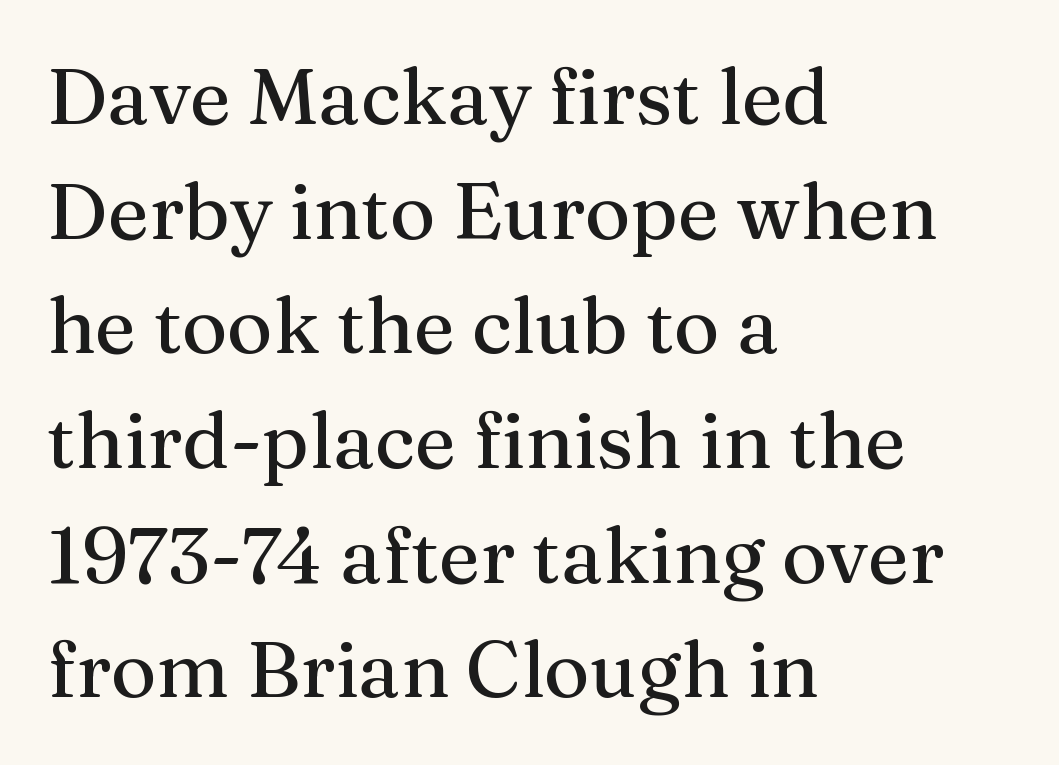
The image shows 78 px serif type, upright; set left-aligned, normal line spacing (1.47x), normal letter spacing, not underlined; medium stroke contrast and a medium x-height.
